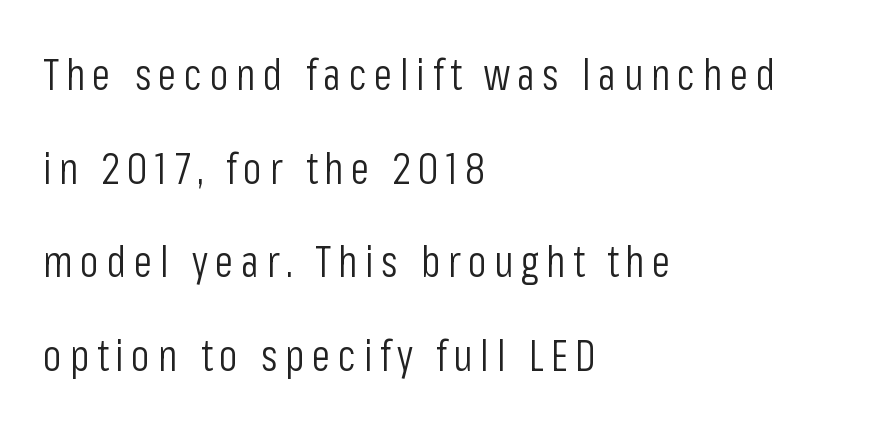
{"serif": "no", "italic": "no", "bold": "no", "weight": "light", "width": "condensed", "stroke_contrast": "low", "x_height": "medium", "monospaced": "no", "underline": "no", "align": "left", "line_spacing": "loose", "line_spacing_ratio": 2.18, "glyph_px": 43}
